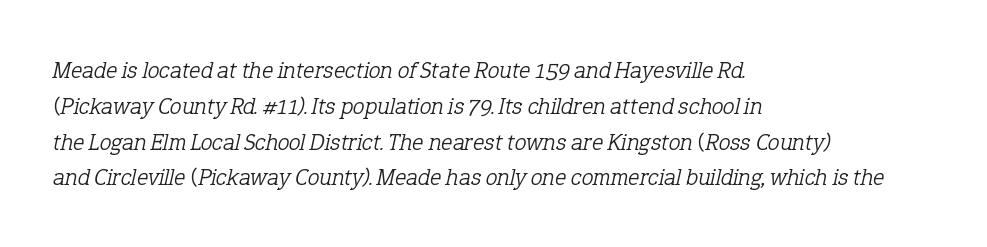
The image shows 24 px text type, italic (leaning right); set left-aligned, normal line spacing (1.49x), normal letter spacing, not underlined.
